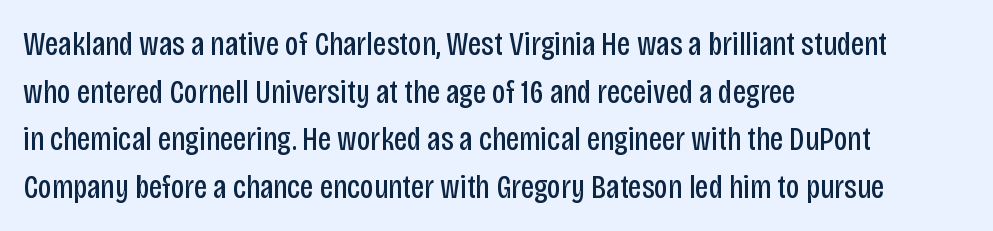
Q: Is the text bold? A: No.
Q: Is the text italic (slanted)? A: No, it is upright.
Q: Is the typeface a serif or a sans-serif typeface? A: Sans-serif.
Q: Is the text underlined? A: No.
Q: How is the paragraph aligned? A: Left-aligned.
Q: Is the spacing between letters normal or unusually wide? A: Normal.
Q: Is the spacing between lines tight, normal or loose? A: Normal.
Q: Width (condensed, normal, or wide)? A: Condensed.
Q: Stroke contrast? A: Low.
Q: x-height? A: Large.
Q: Monospaced? A: No.
